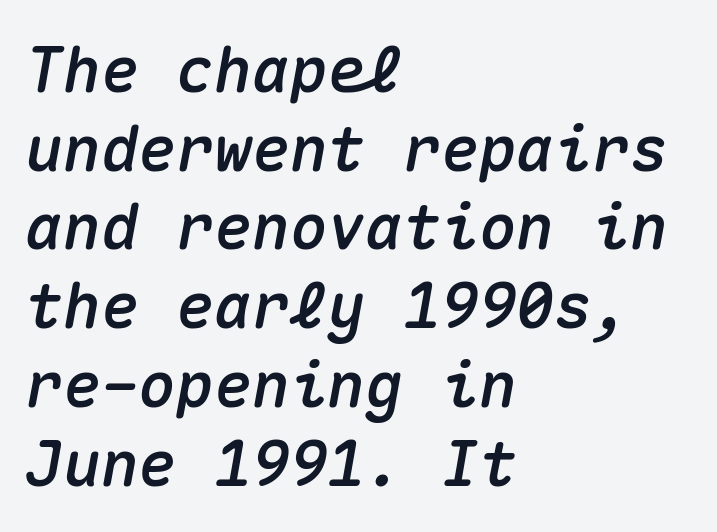
Q: Is the text italic (slanted)? A: Yes, it leans right by about 10 degrees.
Q: Is the text underlined? A: No.
Q: How is the paragraph aligned? A: Left-aligned.
Q: Is the spacing between letters normal or unusually wide? A: Normal.
Q: Is the spacing between lines tight, normal or loose? A: Normal.
Q: Width (condensed, normal, or wide)? A: Normal.
Q: Stroke contrast? A: Medium.
Q: x-height? A: Medium.
Q: Monospaced? A: Yes.
